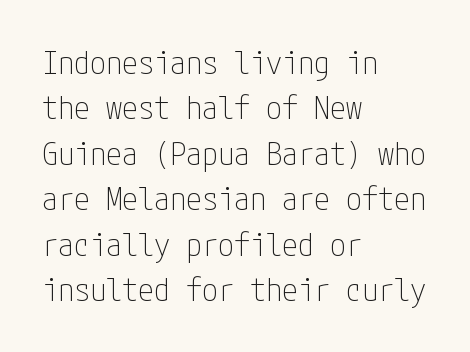
The rows are spaced the way most documents space them. Each stroke keeps to a modest, everyday thickness or less. If you drew a ruler down the left edge, every line would touch it. Nobody touched the tracking dial on this one. Does the lettering tilt? It doesn't — this is upright. The text was rendered using a sans face with plain stroke endings.
